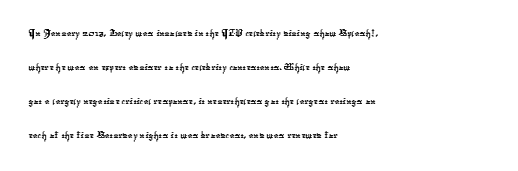
{"underline": "no", "align": "left", "line_spacing": "normal", "line_spacing_ratio": 1.41, "letter_spacing": "normal", "letter_spacing_em": 0.0, "glyph_px": 24}
